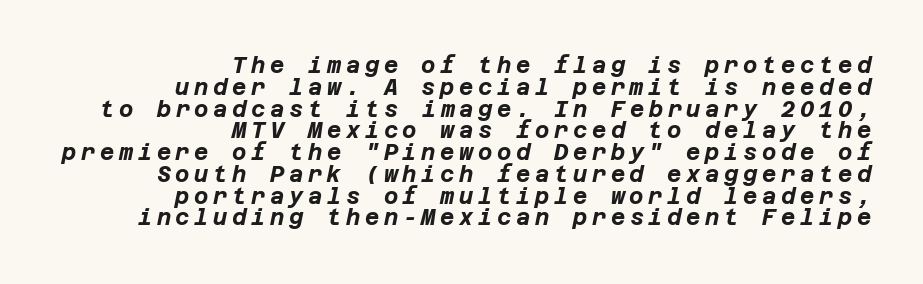
The image shows 22 px bold type, italic (leaning right); set right-aligned, tight line spacing (0.99x), unusually wide letter spacing (+0.21 em), not underlined.
